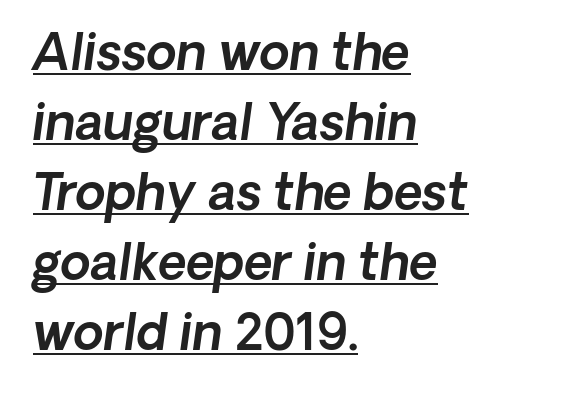
{"italic": "yes", "lean": "right", "slant_degrees": 8, "width": "normal", "x_height": "medium", "monospaced": "no", "underline": "yes", "align": "left", "line_spacing": "normal", "line_spacing_ratio": 1.43, "letter_spacing": "normal", "letter_spacing_em": 0.0, "glyph_px": 49}
